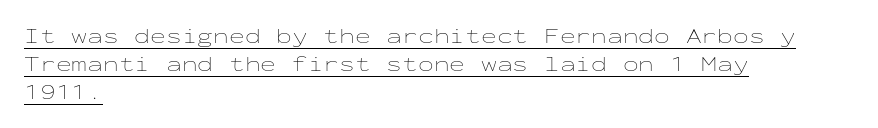
{"italic": "no", "bold": "no", "underline": "yes", "align": "left", "line_spacing": "normal", "line_spacing_ratio": 1.34, "letter_spacing": "normal", "letter_spacing_em": 0.0, "glyph_px": 21}
